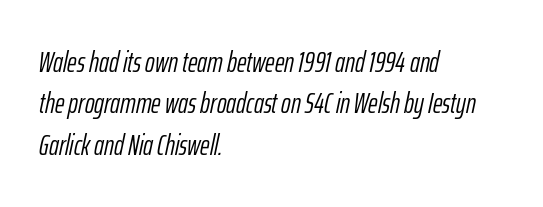
Observe the lean: these are italic letterforms. Tracking value appears to be zero — textbook default spacing. Stroke mass is kept to a normal reading level or below. Reading down the block, your eye returns to a fixed left position each line. Nobody drew a line under any word here.
